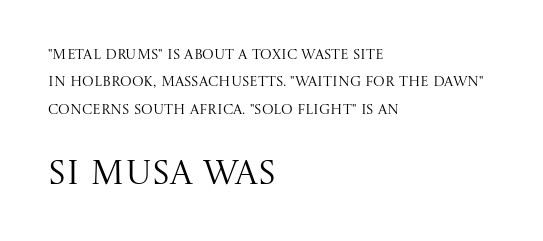
{"serif": "yes", "italic": "no", "bold": "no", "weight": "regular", "width": "normal", "stroke_contrast": "medium", "x_height": "large", "monospaced": "no", "underline": "no", "align": "left", "line_spacing": "loose", "line_spacing_ratio": 1.96, "letter_spacing": "normal", "letter_spacing_em": 0.0, "larger_block": "second", "size_ratio": 2.43, "glyph_px": 34}
